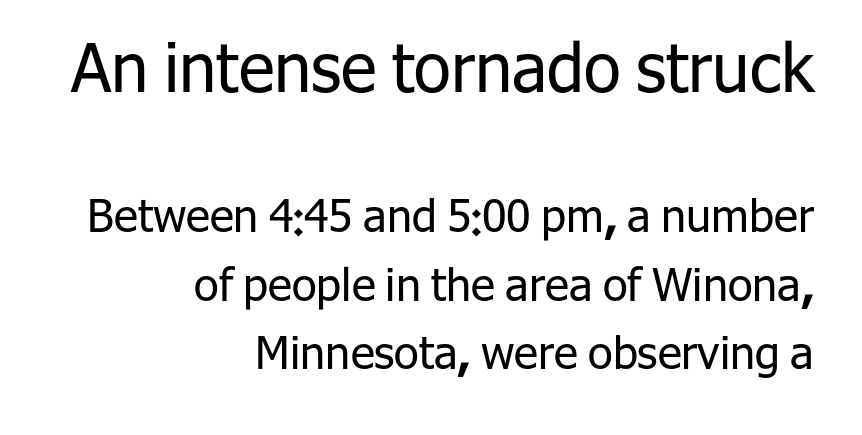
{"serif": "no", "italic": "no", "bold": "no", "weight": "regular", "width": "normal", "stroke_contrast": "low", "x_height": "medium", "monospaced": "no", "underline": "no", "align": "right", "line_spacing": "normal", "line_spacing_ratio": 1.52, "letter_spacing": "normal", "letter_spacing_em": 0.0, "larger_block": "first", "size_ratio": 1.49, "glyph_px": 67}
